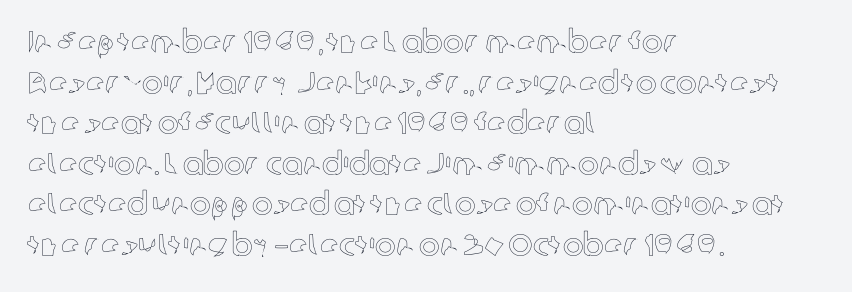
The image shows 31 px text type, upright; set left-aligned, normal line spacing (1.31x), normal letter spacing, not underlined; a medium x-height.
